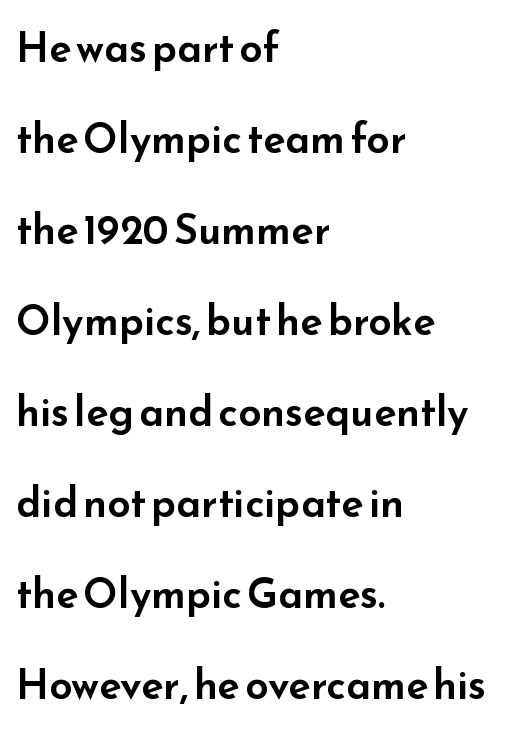
Q: Is the text italic (slanted)? A: No, it is upright.
Q: Is the typeface a serif or a sans-serif typeface? A: Sans-serif.
Q: Is the text underlined? A: No.
Q: How is the paragraph aligned? A: Left-aligned.
Q: Is the spacing between letters normal or unusually wide? A: Normal.
Q: Is the spacing between lines tight, normal or loose? A: Loose.
Q: Width (condensed, normal, or wide)? A: Wide.
Q: Stroke contrast? A: Low.
Q: x-height? A: Small.
Q: Monospaced? A: No.
